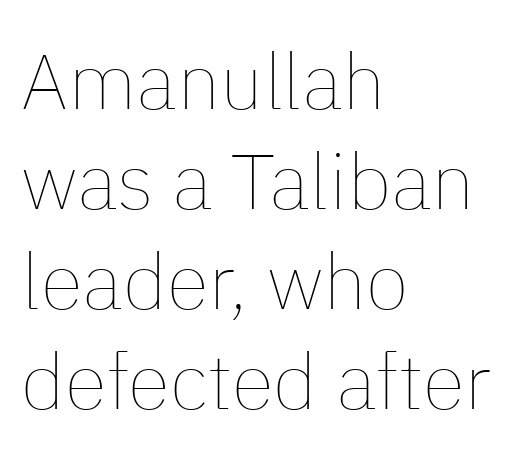
Q: Is the text bold? A: No.
Q: Is the text italic (slanted)? A: No, it is upright.
Q: Is the text underlined? A: No.
Q: How is the paragraph aligned? A: Left-aligned.
Q: Is the spacing between letters normal or unusually wide? A: Normal.
Q: Is the spacing between lines tight, normal or loose? A: Normal.
Q: Width (condensed, normal, or wide)? A: Normal.
Q: Stroke contrast? A: Low.
Q: x-height? A: Medium.
Q: Monospaced? A: No.
